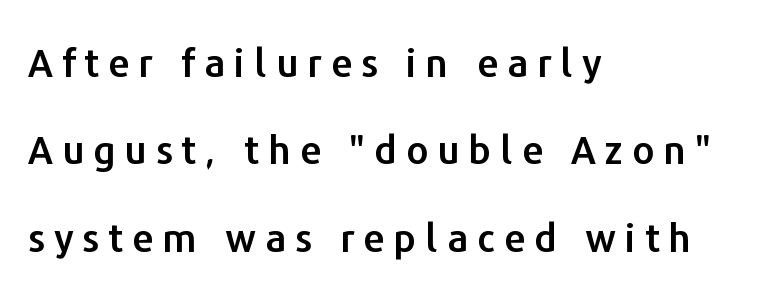
Q: Is the text italic (slanted)? A: No, it is upright.
Q: Is the typeface a serif or a sans-serif typeface? A: Sans-serif.
Q: Is the text underlined? A: No.
Q: How is the paragraph aligned? A: Left-aligned.
Q: Is the spacing between letters normal or unusually wide? A: Unusually wide.
Q: Is the spacing between lines tight, normal or loose? A: Loose.
Q: Width (condensed, normal, or wide)? A: Normal.
Q: Stroke contrast? A: Low.
Q: x-height? A: Medium.
Q: Monospaced? A: No.
